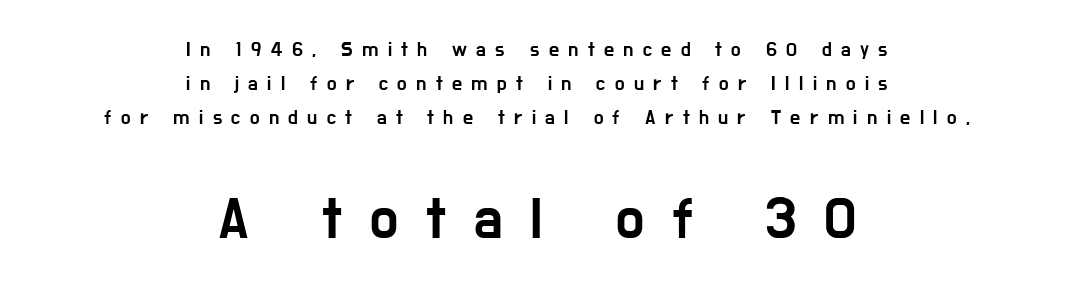
The image shows 59 px condensed sans-serif type, upright; set centered, line spacing 1.71x, unusually wide letter spacing (+0.47 em), not underlined; the second (bottom) block is 2.95x larger; low stroke contrast and a medium x-height.
